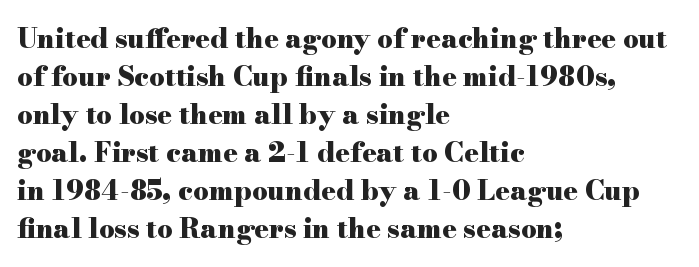
{"italic": "no", "bold": "yes", "underline": "no", "align": "left", "line_spacing": "normal", "line_spacing_ratio": 1.41, "letter_spacing": "normal", "letter_spacing_em": 0.0, "glyph_px": 27}
